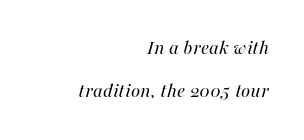
Beneath every word, the page is bare. The letterforms sit at book weight or below. The rendering anchors every line to the right-hand side. The letters sit at their default tracking, neither squeezed nor spread. This sample uses an oblique cut, with every glyph tilted off the vertical.
